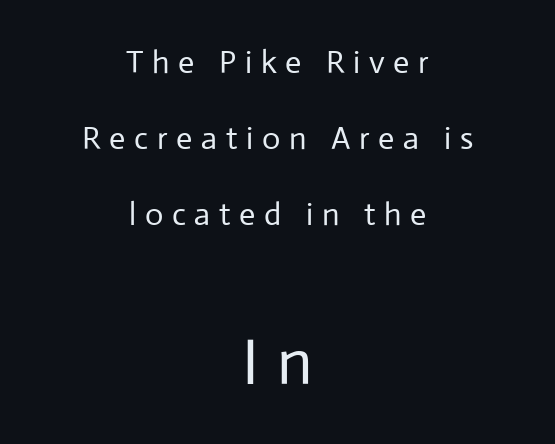
Which of the two is more prominent by size? The second, at the bottom. This is the regular roman posture of the typeface. The lines are spread far apart with generous leading. The lines in this sample share a center point and differ in where they start and stop. A typesetter would call this proportional, since set widths differ per character.
